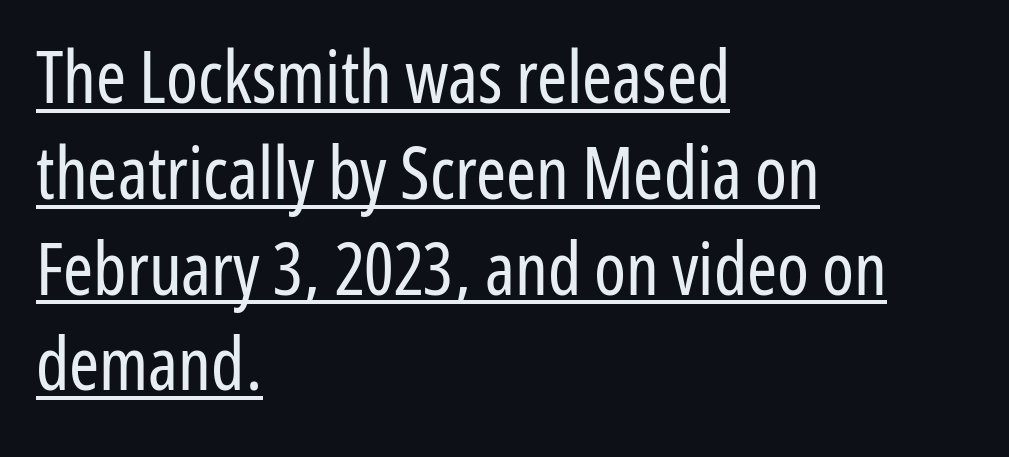
The image shows 72 px regular-weight, condensed sans-serif type, upright; set left-aligned, normal line spacing (1.33x), normal letter spacing, underlined; low stroke contrast and a medium x-height.
